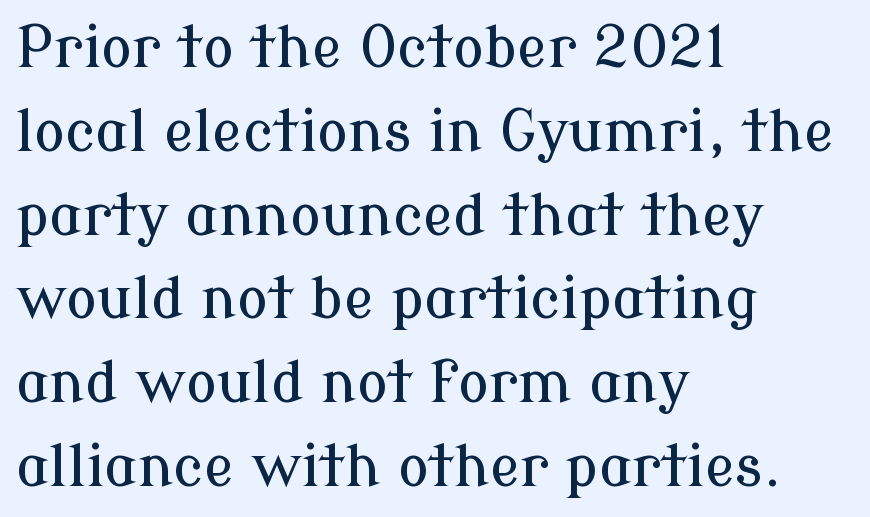
Evenly set lines give the paragraph a standard silhouette. Where is the straight margin? On the left. A typesetter would call this proportional, since set widths differ per character. Has an underline been added? It has not. Ascenders rise straight up at ninety degrees.
